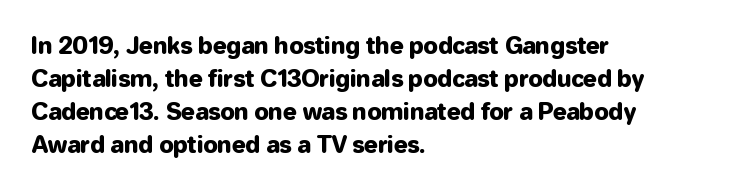
The image shows 23 px text type, upright; set left-aligned, normal line spacing (1.44x), normal letter spacing, not underlined.
